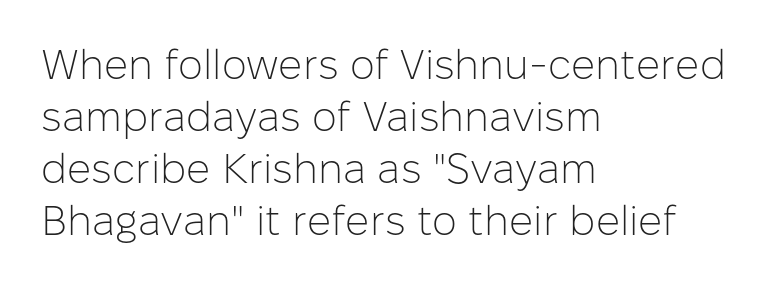
The image shows 42 px light sans-serif type, upright; set left-aligned, line spacing 1.24x, normal letter spacing, not underlined; low stroke contrast and a medium x-height.
